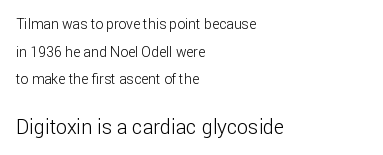
Posture: straight, roman, zero tilt. Short note: letters normally spaced. The glyphs are unaccompanied by any horizontal stroke below them. Larger block? The one below; the one above is distinctly smaller. The face looks like a standard text weight, possibly lighter.
